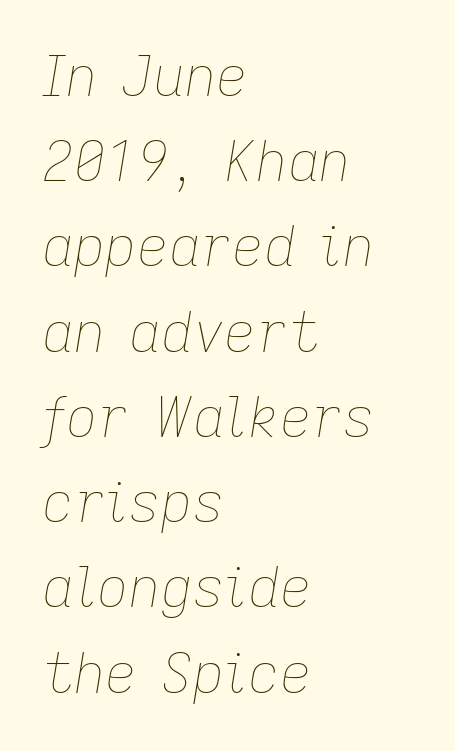
Q: Is the text bold? A: No.
Q: Is the text italic (slanted)? A: Yes, it leans right by about 9 degrees.
Q: Is the text underlined? A: No.
Q: How is the paragraph aligned? A: Left-aligned.
Q: Is the spacing between letters normal or unusually wide? A: Normal.
Q: Is the spacing between lines tight, normal or loose? A: Normal.
Q: Width (condensed, normal, or wide)? A: Normal.
Q: Stroke contrast? A: Low.
Q: x-height? A: Medium.
Q: Monospaced? A: No.
